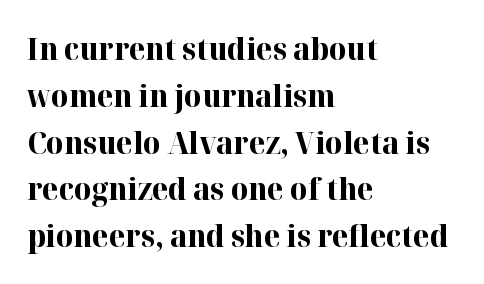
Q: Is the text bold? A: Yes.
Q: Is the text italic (slanted)? A: No, it is upright.
Q: Is the typeface a serif or a sans-serif typeface? A: Serif.
Q: Is the text underlined? A: No.
Q: How is the paragraph aligned? A: Left-aligned.
Q: Is the spacing between letters normal or unusually wide? A: Normal.
Q: Is the spacing between lines tight, normal or loose? A: Normal.
Q: Width (condensed, normal, or wide)? A: Normal.
Q: Stroke contrast? A: High.
Q: x-height? A: Medium.
Q: Monospaced? A: No.
